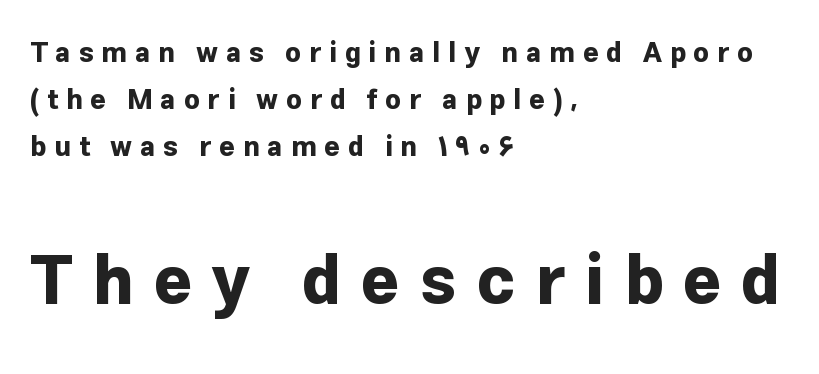
{"serif": "no", "italic": "no", "bold": "yes", "weight": "bold", "width": "normal", "stroke_contrast": "low", "x_height": "medium", "monospaced": "no", "underline": "no", "align": "left", "line_spacing_ratio": 1.74, "letter_spacing": "wide", "letter_spacing_em": 0.29, "larger_block": "second", "size_ratio": 2.48, "glyph_px": 67}
